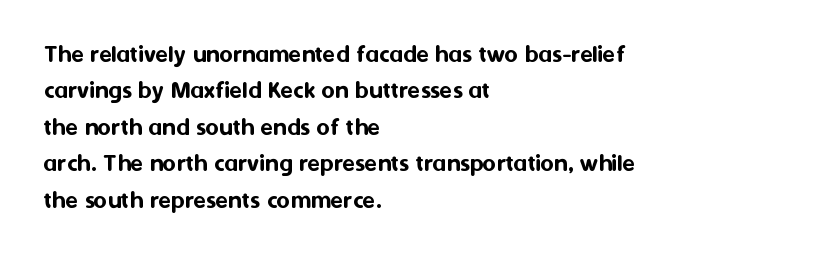
The image shows 26 px text type, upright; set left-aligned, normal line spacing (1.4x), normal letter spacing, not underlined.
